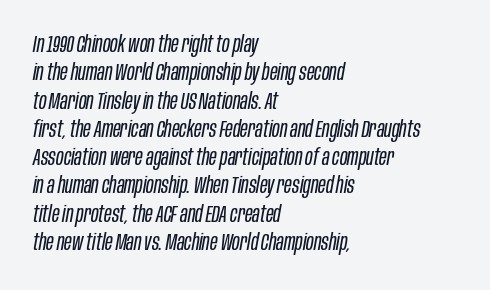
The area under the type is left untouched. Italic: yes, the glyphs are oblique. Bold? No — there's no thickening of the strokes. Horizontally, the lines are justified to the leading edge only. What stands out about the letter spacing? Nothing — it is the standard amount.
